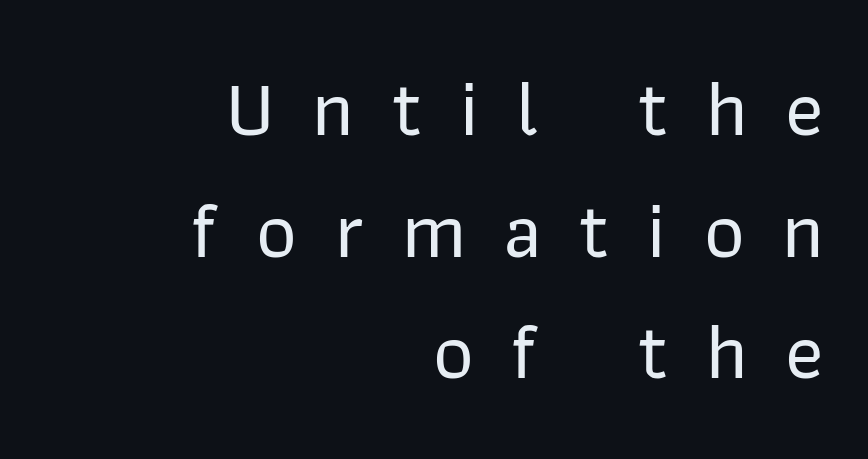
Honestly, there is no underline to notice here at all. Horizontally, the lines are justified to the trailing edge only. The letters advance in unequal steps, a hallmark of proportional type. A typesetter would call this heavily tracked-out type. Vertical spacing — default. The font family rendered here belongs to the sans-serif group.
